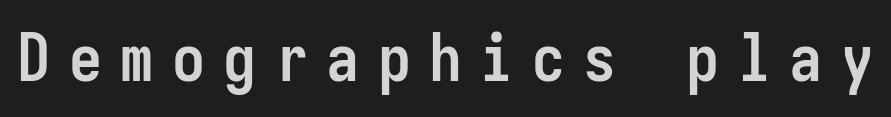
Q: Is the text bold? A: Yes.
Q: Is the text italic (slanted)? A: No, it is upright.
Q: Is the typeface a serif or a sans-serif typeface? A: Sans-serif.
Q: Is the text underlined? A: No.
Q: Is the spacing between letters normal or unusually wide? A: Unusually wide.
Q: Width (condensed, normal, or wide)? A: Condensed.
Q: Stroke contrast? A: Low.
Q: x-height? A: Medium.
Q: Monospaced? A: Yes.
